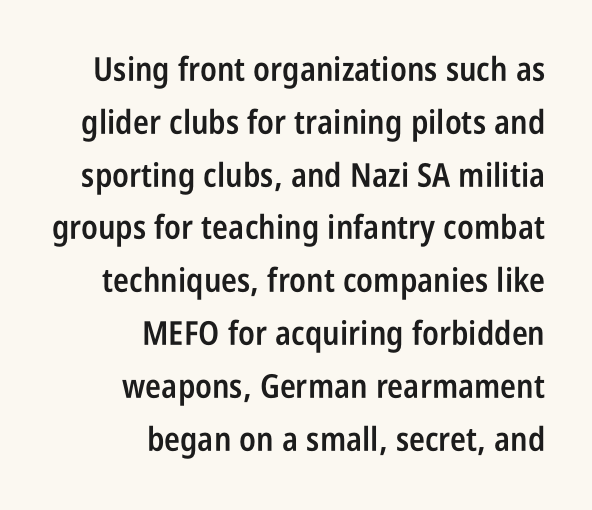
{"serif": "no", "italic": "no", "bold": "semi", "weight": "semibold", "width": "condensed", "stroke_contrast": "low", "x_height": "large", "monospaced": "no", "underline": "no", "align": "right", "line_spacing": "normal", "line_spacing_ratio": 1.6, "letter_spacing": "normal", "letter_spacing_em": 0.0, "glyph_px": 33}
